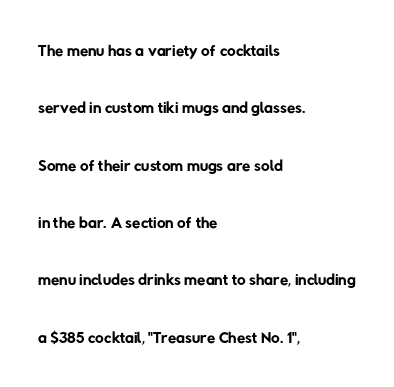
Teacher's note: observe the even left margin — that is flush-left alignment. Counters stay open thanks to moderate or lighter strokes. A great deal of white space separates one row of letters from the next. The face used here is rendered with its standard letterfit. Letters rest on an invisible, unmarked baseline.
